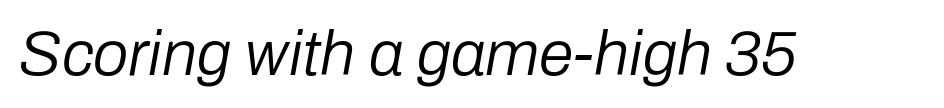
{"italic": "yes", "lean": "right", "slant_degrees": 10, "bold": "no", "weight": "regular", "width": "normal", "stroke_contrast": "low", "x_height": "medium", "monospaced": "no", "underline": "no", "letter_spacing": "normal", "letter_spacing_em": 0.0, "glyph_px": 63}
